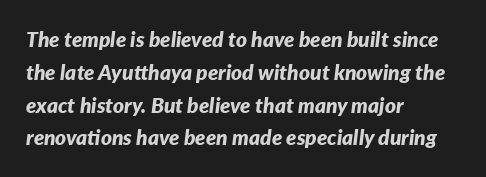
Q: Is the text bold? A: Yes.
Q: Is the text italic (slanted)? A: Yes, it leans right by about 7 degrees.
Q: Is the text underlined? A: No.
Q: How is the paragraph aligned? A: Left-aligned.
Q: Is the spacing between letters normal or unusually wide? A: Normal.
Q: Is the spacing between lines tight, normal or loose? A: Normal.
